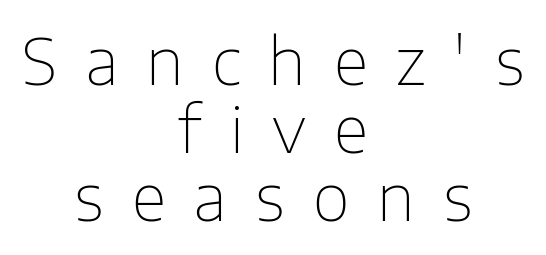
{"serif": "no", "italic": "no", "bold": "no", "weight": "thin", "width": "normal", "stroke_contrast": "low", "x_height": "medium", "monospaced": "no", "underline": "no", "align": "center", "line_spacing": "tight", "line_spacing_ratio": 1.06, "letter_spacing": "wide", "letter_spacing_em": 0.44, "glyph_px": 64}
